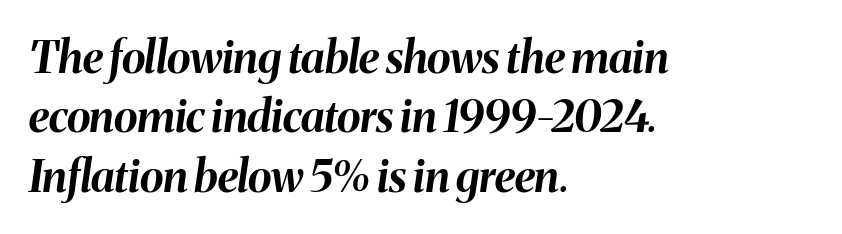
{"italic": "yes", "lean": "right", "slant_degrees": 8, "bold": "yes", "weight": "bold", "width": "normal", "stroke_contrast": "medium", "x_height": "medium", "monospaced": "no", "underline": "no", "align": "left", "line_spacing": "normal", "line_spacing_ratio": 1.35, "letter_spacing": "normal", "letter_spacing_em": 0.0, "glyph_px": 44}
